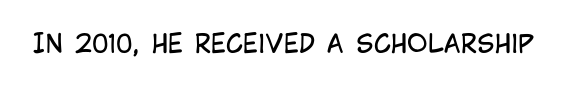
The image shows 25 px text type, upright; set normal letter spacing, not underlined.
